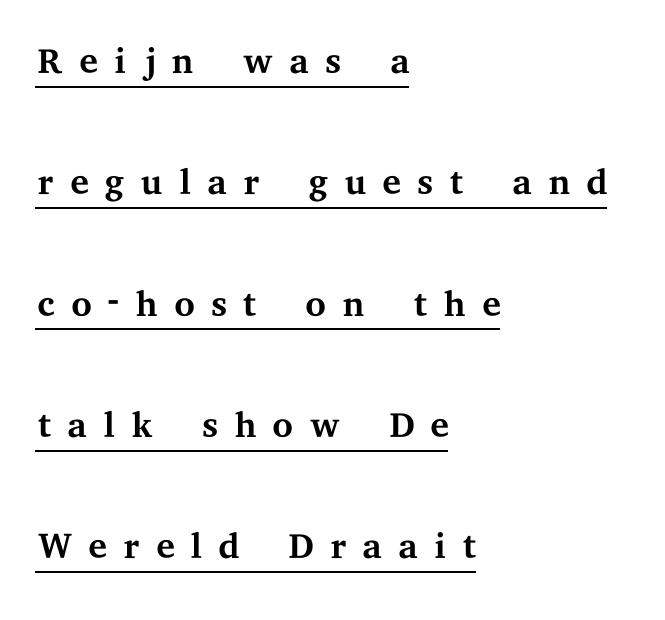
{"serif": "yes", "italic": "no", "bold": "no", "weight": "regular", "width": "wide", "stroke_contrast": "medium", "x_height": "medium", "monospaced": "no", "underline": "yes", "align": "left", "line_spacing": "loose", "line_spacing_ratio": 2.29, "letter_spacing": "wide", "letter_spacing_em": 0.28, "glyph_px": 53}
